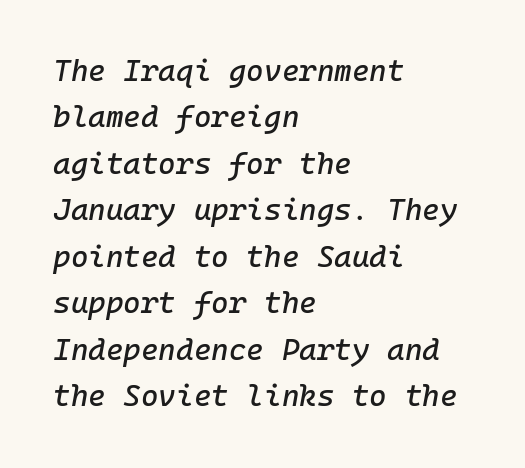
The typography opts for an oblique posture over an upright one. Characters follow at the spacing the type designer built in. The lines in this sample share a left origin and differ only in where they stop. Summary of vertical rhythm: regular, with standard interline spacing. The area under the type is left untouched.
